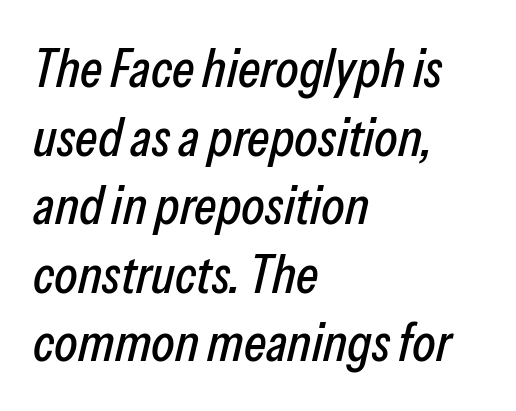
{"italic": "yes", "lean": "right", "slant_degrees": 13, "width": "condensed", "stroke_contrast": "low", "x_height": "medium", "monospaced": "no", "underline": "no", "align": "left", "line_spacing": "normal", "line_spacing_ratio": 1.27, "letter_spacing": "normal", "letter_spacing_em": 0.0, "glyph_px": 54}
